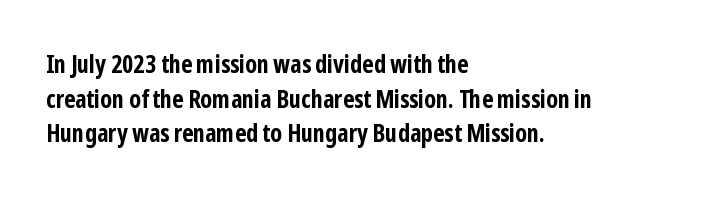
{"italic": "no", "bold": "yes", "underline": "no", "align": "left", "line_spacing": "normal", "line_spacing_ratio": 1.39, "letter_spacing": "normal", "letter_spacing_em": 0.0, "glyph_px": 25}
